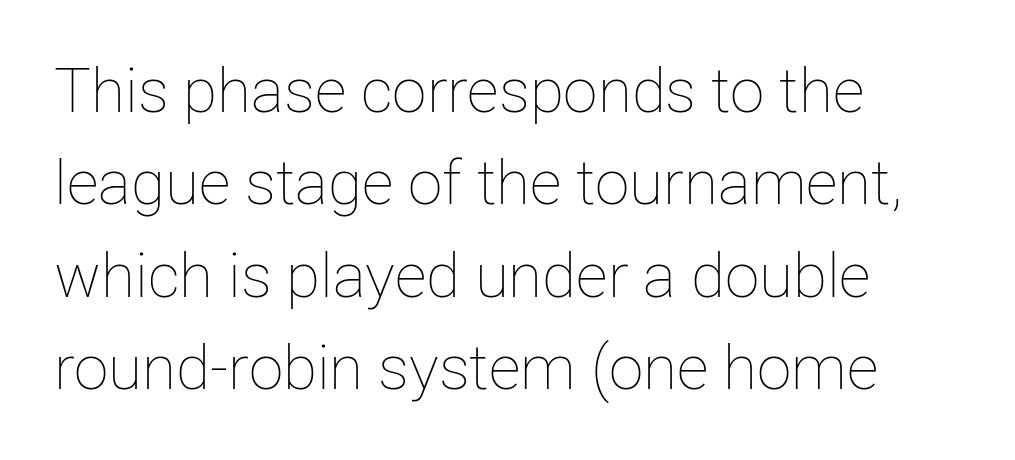
{"italic": "no", "bold": "no", "weight": "thin", "width": "normal", "stroke_contrast": "low", "x_height": "medium", "monospaced": "no", "underline": "no", "align": "left", "line_spacing": "normal", "line_spacing_ratio": 1.49, "letter_spacing": "normal", "letter_spacing_em": 0.0, "glyph_px": 62}
